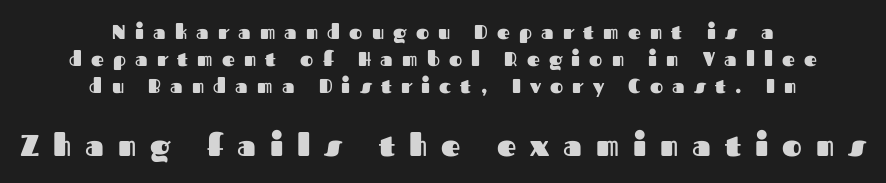
{"serif": "no", "italic": "no", "bold": "yes", "weight": "heavy", "width": "normal", "stroke_contrast": "medium", "x_height": "medium", "monospaced": "no", "underline": "no", "align": "center", "line_spacing": "normal", "line_spacing_ratio": 1.36, "letter_spacing": "wide", "letter_spacing_em": 0.46, "larger_block": "second", "size_ratio": 1.5, "glyph_px": 30}
